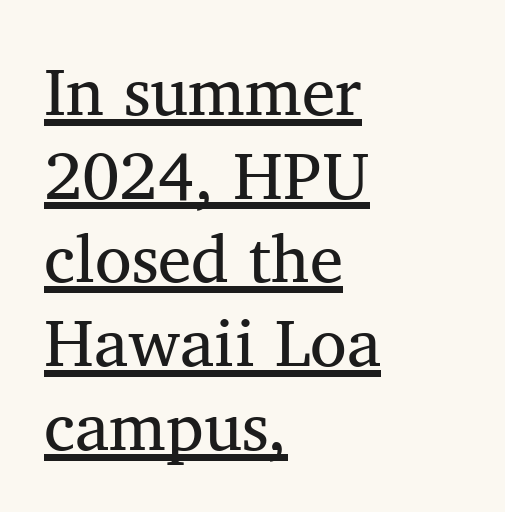
Is this a heavy cut? Hardly; it is regular or lighter. Regarding leading, the lines here are spaced in the standard way. All the whitespace from short lines collects on the right. If you drew a line through each stem, it would be perfectly vertical. Letterform terminals end in serifs throughout the passage.
